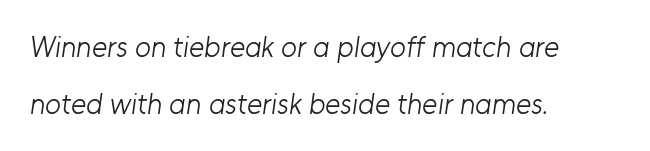
Looks like regular typesetting: each glyph gets only the width it needs. Short note: letters normally spaced. Caption: multi-line text, flush left, ragged right. Only glyphs here, with clear space below each row. The characters display no serif detailing; their extremities are plain. Vertically, the passage feels expansive, rows floating well apart.
